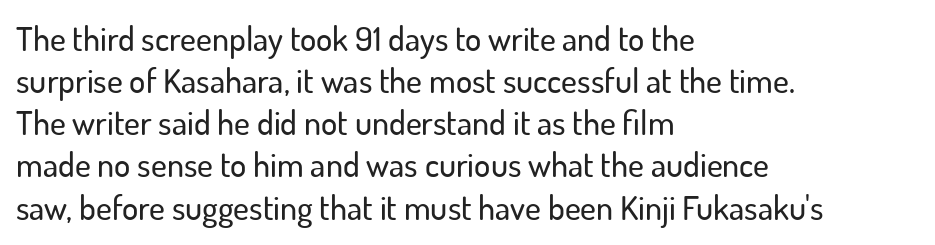
The image shows 34 px sans-serif type, upright; set left-aligned, line spacing 1.24x, normal letter spacing, not underlined; low stroke contrast and a small x-height.
